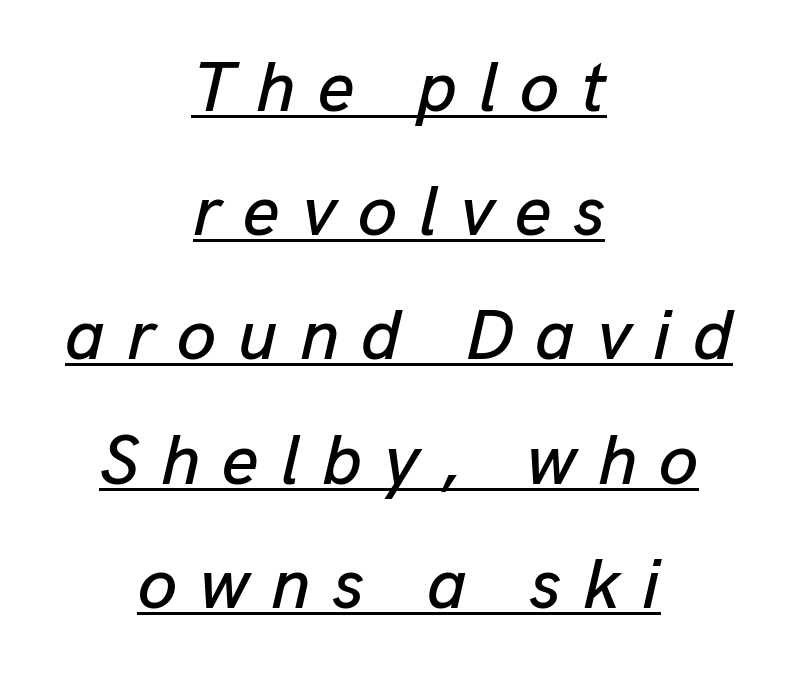
{"italic": "yes", "lean": "right", "slant_degrees": 13, "width": "normal", "stroke_contrast": "low", "x_height": "medium", "monospaced": "no", "underline": "yes", "align": "center", "line_spacing_ratio": 1.75, "letter_spacing": "wide", "letter_spacing_em": 0.31, "glyph_px": 71}
